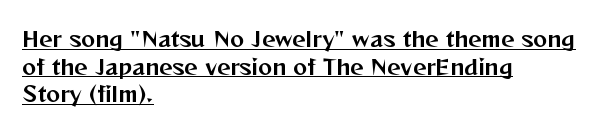
The image shows 21 px text type, upright; set left-aligned, normal line spacing (1.31x), normal letter spacing, underlined.
